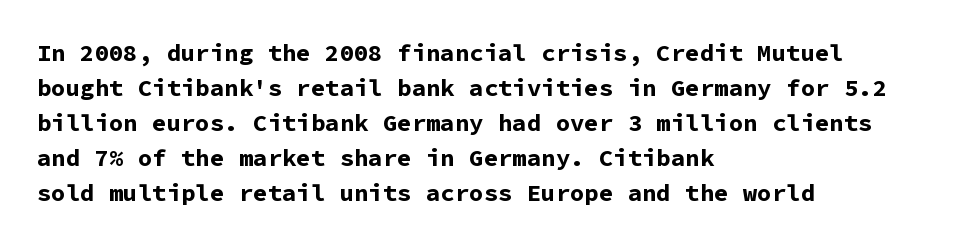
A classic flush-left, rag-right setting is used for this passage. The strokes are fattened all the way to bold. Plain, unruled lines of type. Tracking value appears to be zero — textbook default spacing.
